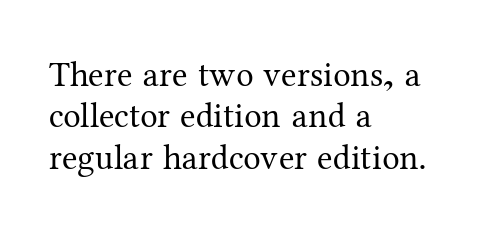
The image shows 35 px regular-weight serif type, upright; set left-aligned, line spacing 1.18x, normal letter spacing, not underlined; medium stroke contrast and a medium x-height.
